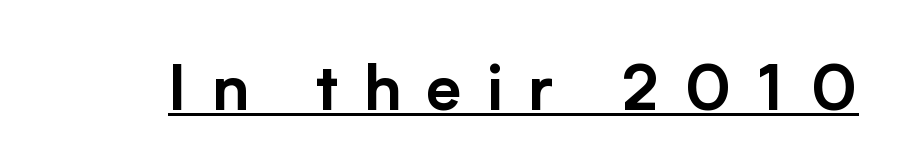
Q: Is the text italic (slanted)? A: No, it is upright.
Q: Is the typeface a serif or a sans-serif typeface? A: Sans-serif.
Q: Is the text underlined? A: Yes.
Q: Is the spacing between letters normal or unusually wide? A: Unusually wide.
Q: Width (condensed, normal, or wide)? A: Normal.
Q: Stroke contrast? A: Low.
Q: x-height? A: Medium.
Q: Monospaced? A: No.
